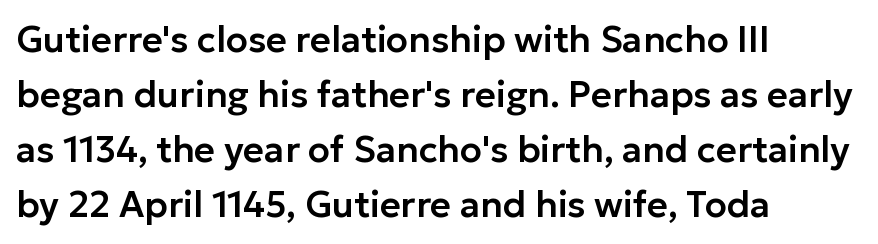
{"serif": "no", "italic": "no", "width": "normal", "stroke_contrast": "low", "x_height": "medium", "monospaced": "no", "underline": "no", "align": "left", "line_spacing": "normal", "line_spacing_ratio": 1.53, "letter_spacing": "normal", "letter_spacing_em": 0.0, "glyph_px": 36}
